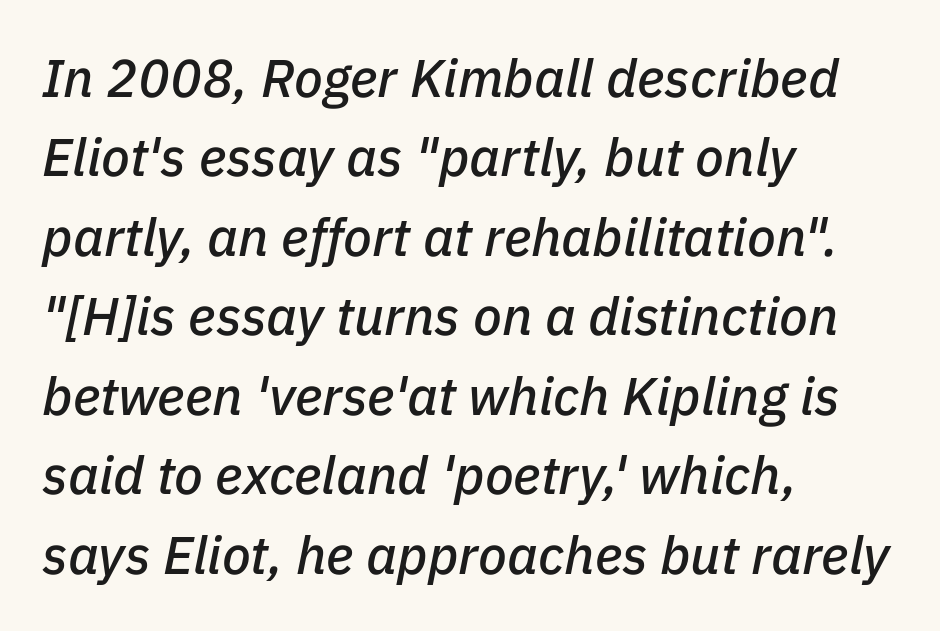
Line spacing here is normal. Observe the ordinary spacing: letters are neighbours, not strangers. Horizontally, the lines are justified to the leading edge only. Emphasis-style slanted type is in use. The passage shown is typed in a proportional face where columns would drift.
